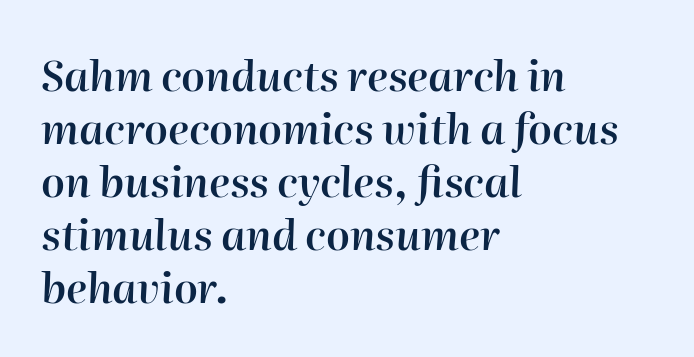
Every row of glyphs begins at an identical x-position on the left. Underline: absent. Regarding leading, the lines here are spaced in the standard way. An italicized treatment has been applied to the whole sample.
